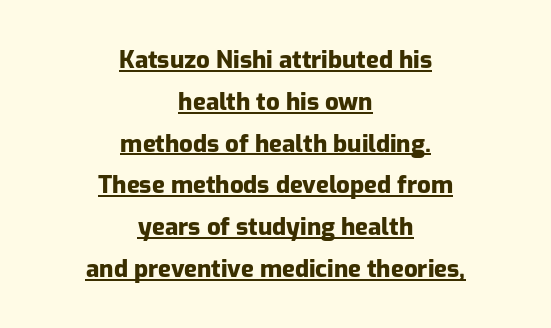
{"italic": "no", "bold": "yes", "underline": "yes", "align": "center", "line_spacing_ratio": 1.74, "letter_spacing": "normal", "letter_spacing_em": 0.0, "glyph_px": 24}
